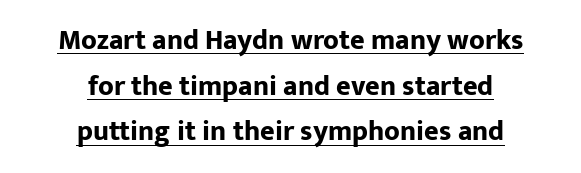
What's the leading like? Ordinary, nothing unusual. When letters stand straight like this, we call the style roman or upright. The glyphs in this specimen are sans serif. Weight check: bold — yes, fully. This rendering features underlined lettering. The whitespace from short lines is split evenly between both sides.
